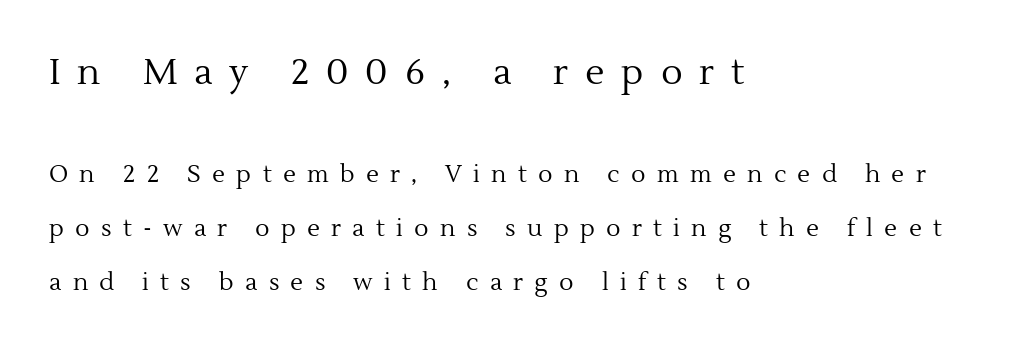
{"serif": "yes", "italic": "no", "bold": "no", "weight": "regular", "width": "normal", "x_height": "medium", "monospaced": "no", "underline": "no", "align": "left", "line_spacing": "loose", "line_spacing_ratio": 2.25, "letter_spacing": "wide", "letter_spacing_em": 0.47, "larger_block": "first", "size_ratio": 1.5, "glyph_px": 36}
